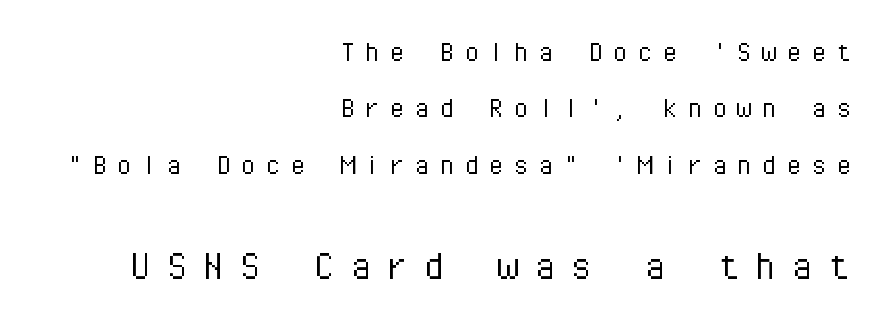
{"serif": "no", "italic": "no", "bold": "no", "weight": "light", "width": "normal", "stroke_contrast": "low", "x_height": "medium", "monospaced": "yes", "underline": "no", "align": "right", "line_spacing_ratio": 1.82, "letter_spacing": "wide", "letter_spacing_em": 0.3, "larger_block": "second", "size_ratio": 1.48, "glyph_px": 46}
